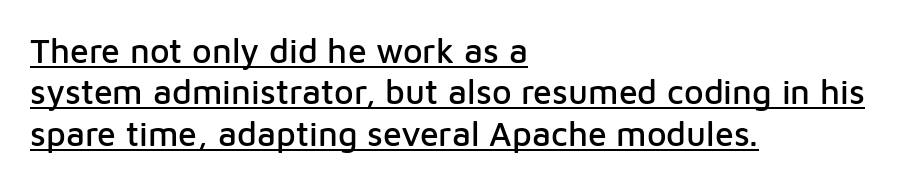
Q: Is the text italic (slanted)? A: No, it is upright.
Q: Is the typeface a serif or a sans-serif typeface? A: Sans-serif.
Q: Is the text underlined? A: Yes.
Q: How is the paragraph aligned? A: Left-aligned.
Q: Is the spacing between letters normal or unusually wide? A: Normal.
Q: Width (condensed, normal, or wide)? A: Normal.
Q: Stroke contrast? A: Low.
Q: x-height? A: Medium.
Q: Monospaced? A: No.
